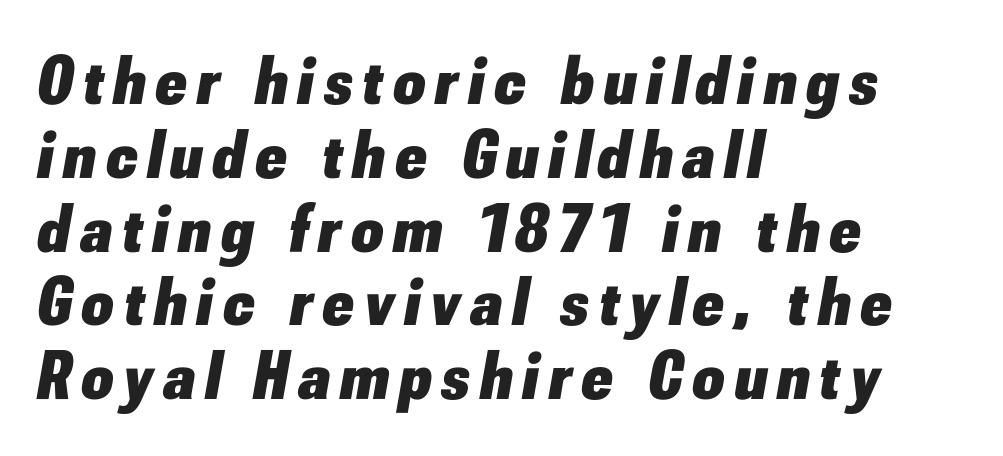
Casual observation: everything's shoved over to the left. Words float on clear page, feet unadorned. Does the leading feel generous? Not at all — it's pinched. Looking at the ascenders, they clearly lean. Here the designer chose a conventional face with non-uniform glyph widths.
